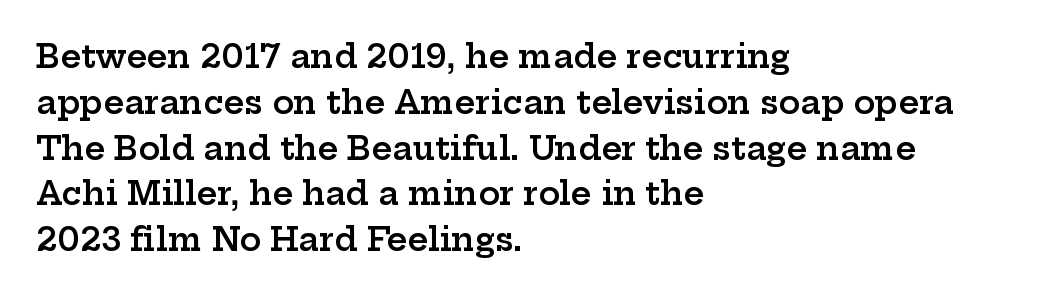
Serif or sans? Serif — the stroke terminals have little feet. A roman cut, with each character standing at attention. The rag falls on the right side of this text block. The lines sit at an ordinary, default distance from one another. A bit beefed up — I'd call it semibold rather than bold.
